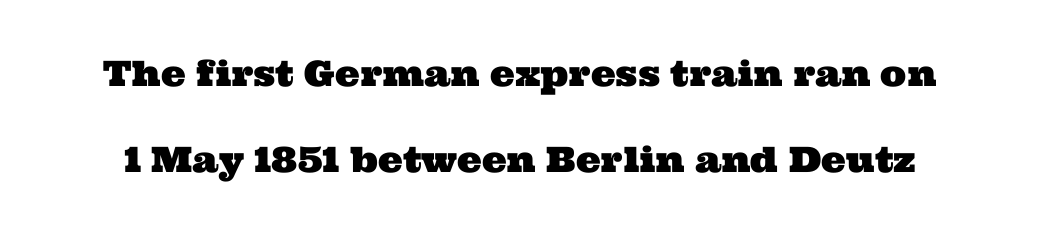
The image shows 35 px wide serif type; set loose line spacing (2.46x), normal letter spacing, not underlined; medium stroke contrast and a medium x-height.
